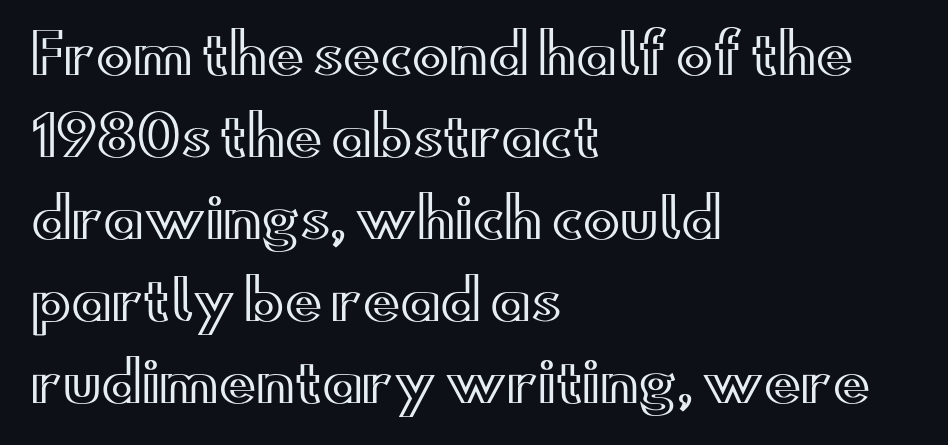
The image shows 55 px wide type, upright; set left-aligned, normal line spacing (1.49x), normal letter spacing, not underlined; a small x-height.
